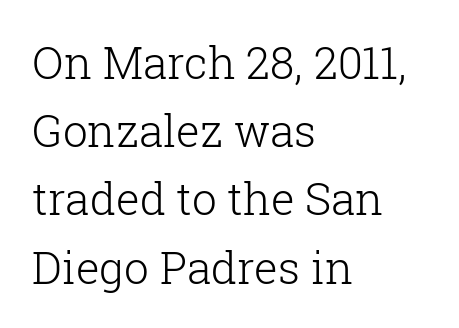
The foot of each line stays bare and open. The face used here is proportionally spaced, like ordinary book or web type. These lines are composed in type with serifs. Nobody touched the tracking dial on this one. Is the type heavy? It reads as light-to-regular instead. Leftover space on each line is placed entirely after the last word.
